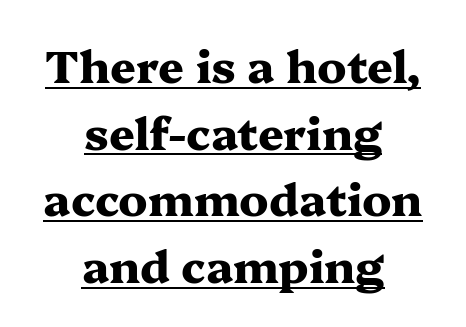
This sample is center-justified, so both line endings float freely. Typographically, this falls in the serif category. A dark, heavy texture on the line: the type is bold. Students, observe the line beneath the letters — that is underlining.
